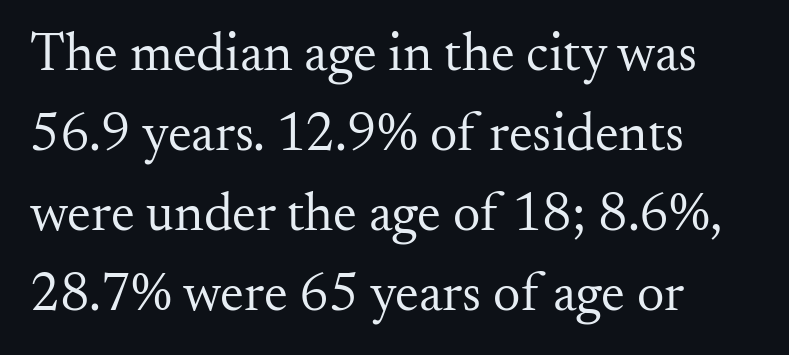
Q: Is the text bold? A: No.
Q: Is the text italic (slanted)? A: No, it is upright.
Q: Is the typeface a serif or a sans-serif typeface? A: Serif.
Q: Is the text underlined? A: No.
Q: How is the paragraph aligned? A: Left-aligned.
Q: Is the spacing between letters normal or unusually wide? A: Normal.
Q: Is the spacing between lines tight, normal or loose? A: Normal.
Q: Width (condensed, normal, or wide)? A: Normal.
Q: Stroke contrast? A: Medium.
Q: x-height? A: Small.
Q: Monospaced? A: No.
